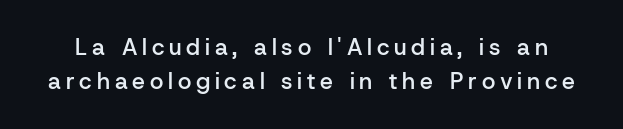
The image shows 23 px text type, upright; set normal line spacing (1.5x), unusually wide letter spacing (+0.21 em), not underlined.
